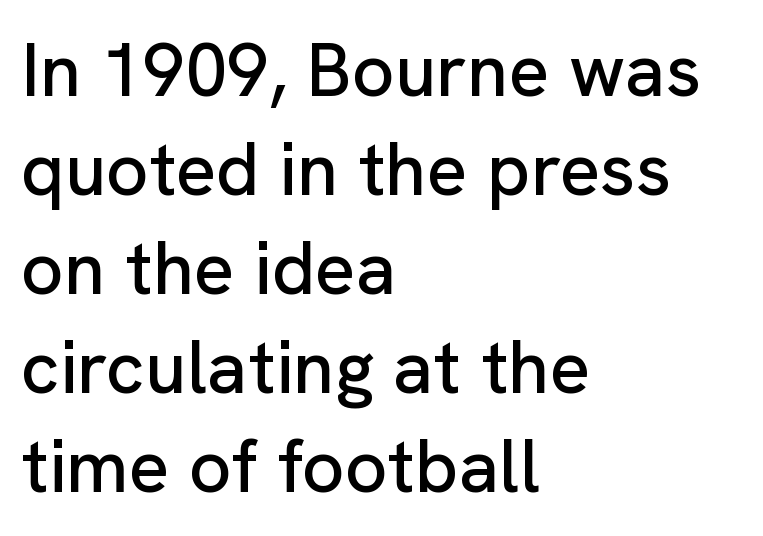
The tracking reads as untouched default to a designer's eye. Nope, no serifs anywhere on these letters. Layout note: lines flush left. Note the varied advance widths — an 'i' is clearly narrower than an 'm'. Unlike italic type, these characters show no tilt at all. The foot of each line stays bare and open.
